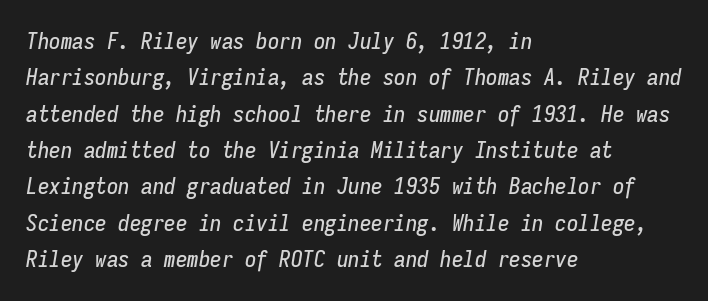
{"italic": "yes", "lean": "right", "slant_degrees": 9, "underline": "no", "align": "left", "line_spacing": "normal", "line_spacing_ratio": 1.58, "letter_spacing": "normal", "letter_spacing_em": 0.0, "glyph_px": 23}
